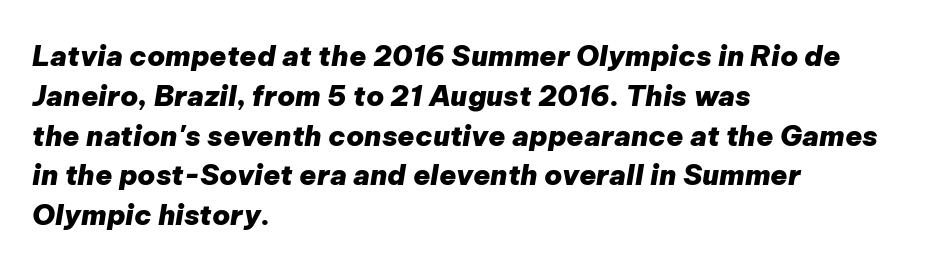
{"italic": "yes", "lean": "right", "slant_degrees": 9, "bold": "yes", "weight": "heavy", "width": "normal", "stroke_contrast": "low", "x_height": "medium", "monospaced": "no", "underline": "no", "align": "left", "line_spacing": "normal", "line_spacing_ratio": 1.42, "letter_spacing": "normal", "letter_spacing_em": 0.0, "glyph_px": 28}
